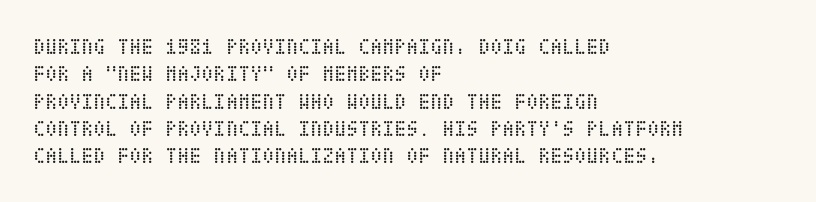
The image shows 22 px text type, upright; set left-aligned, line spacing 1.24x, normal letter spacing, not underlined.
